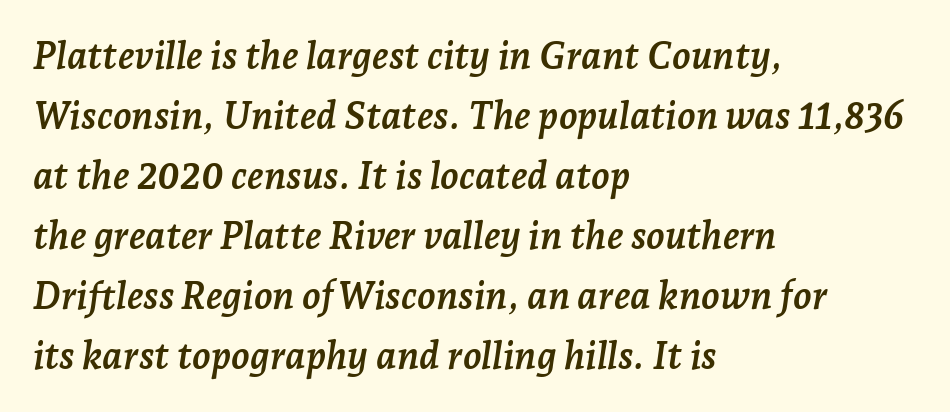
The image shows 38 px semibold serif type, italic (leaning right); set left-aligned, normal line spacing (1.58x), normal letter spacing, not underlined; low stroke contrast and a medium x-height.
